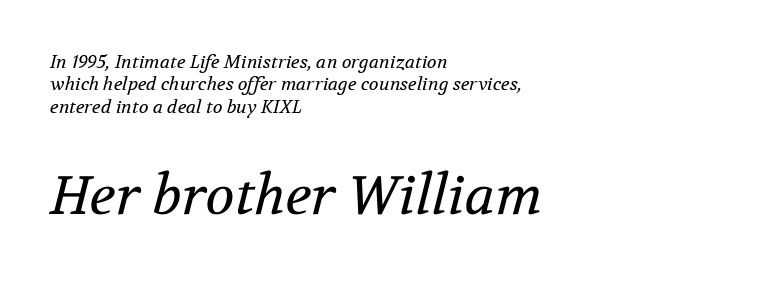
The image shows 54 px regular-weight serif type, italic (leaning right); set left-aligned, normal line spacing (1.25x), normal letter spacing, not underlined; the second (bottom) block is 3.0x larger; medium stroke contrast and a medium x-height.
